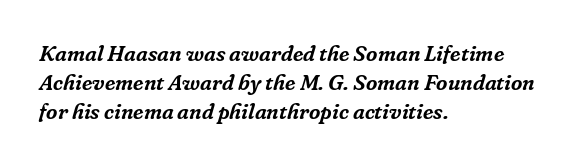
Notice how descenders clear the ascenders below comfortably — that's standard leading. This rendering uses left alignment, leaving the right contour irregular. The whole block is typeset with a tilt. Unmarked baselines from the first word to the last. Each word holds together tightly as a unit, with standard inter-letter gaps.
